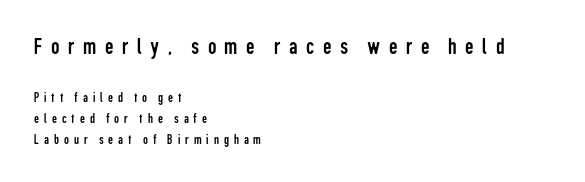
Q: Is the text bold? A: No.
Q: Is the text italic (slanted)? A: No, it is upright.
Q: Is the text underlined? A: No.
Q: How is the paragraph aligned? A: Left-aligned.
Q: Is the spacing between letters normal or unusually wide? A: Unusually wide.
Q: Is the spacing between lines tight, normal or loose? A: Normal.
Q: Which block of text is set in a larger size, the first (top) or the second (bottom)? A: The first (top) one.
